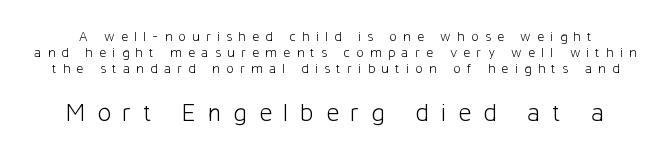
Q: Is the text bold? A: No.
Q: Is the text italic (slanted)? A: No, it is upright.
Q: Is the text underlined? A: No.
Q: Is the spacing between letters normal or unusually wide? A: Unusually wide.
Q: Is the spacing between lines tight, normal or loose? A: Tight.
Q: Which block of text is set in a larger size, the first (top) or the second (bottom)? A: The second (bottom) one.
